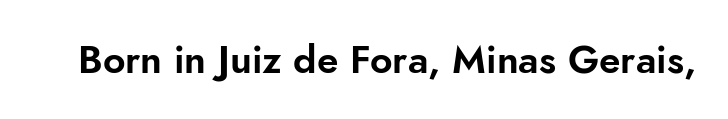
Q: Is the text italic (slanted)? A: No, it is upright.
Q: Is the typeface a serif or a sans-serif typeface? A: Sans-serif.
Q: Is the text underlined? A: No.
Q: Is the spacing between letters normal or unusually wide? A: Normal.
Q: Width (condensed, normal, or wide)? A: Normal.
Q: Stroke contrast? A: Low.
Q: x-height? A: Small.
Q: Monospaced? A: No.
